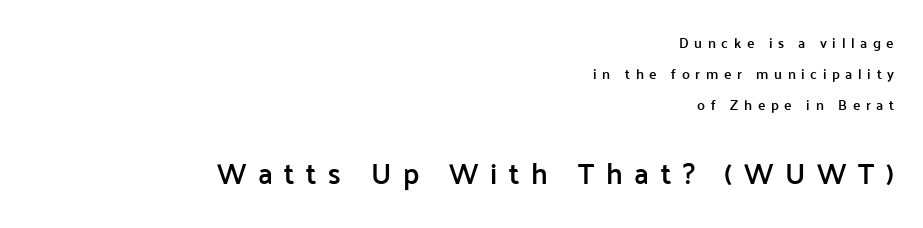
The gaps between neighbouring characters are conspicuously large. The passage shown stacks its lines with a broad gap. Each letter keeps its own natural width here, so spacing adapts to shape. Descenders hang freely into open space.
